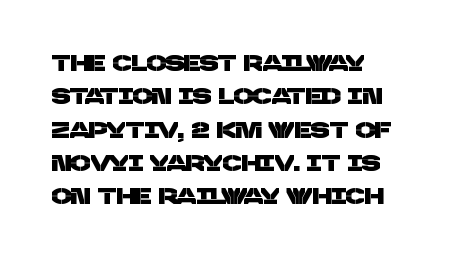
The foot of each line stays bare and open. Leading: standard. Horizontally, the lines are justified to the leading edge only. Tracking value appears to be zero — textbook default spacing.
